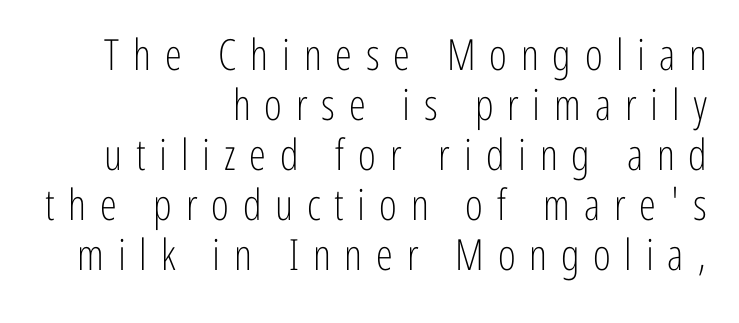
Q: Is the text bold? A: No.
Q: Is the text italic (slanted)? A: No, it is upright.
Q: Is the typeface a serif or a sans-serif typeface? A: Sans-serif.
Q: Is the text underlined? A: No.
Q: How is the paragraph aligned? A: Right-aligned.
Q: Is the spacing between letters normal or unusually wide? A: Unusually wide.
Q: Width (condensed, normal, or wide)? A: Condensed.
Q: Stroke contrast? A: Low.
Q: x-height? A: Medium.
Q: Monospaced? A: No.
